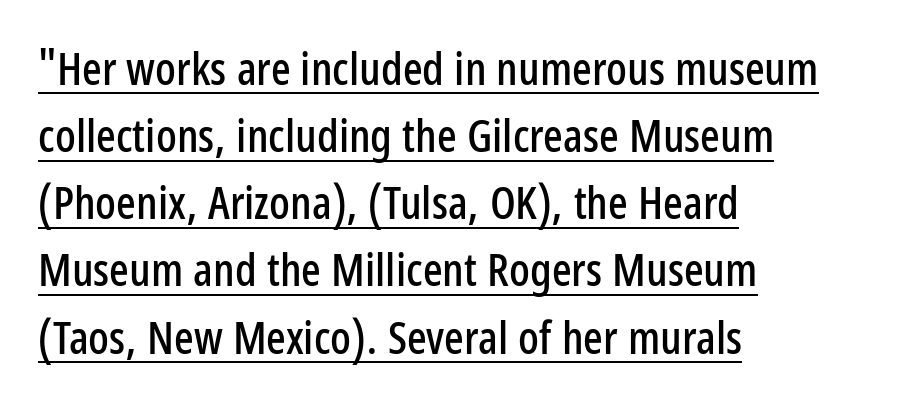
The image shows 46 px condensed sans-serif type, upright; set left-aligned, normal line spacing (1.46x), normal letter spacing, underlined; low stroke contrast and a medium x-height.
